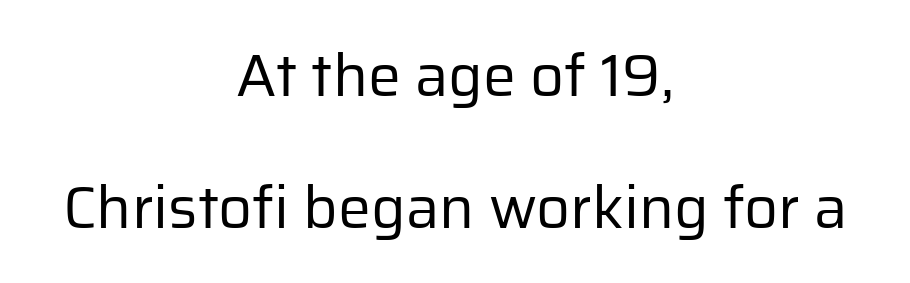
{"serif": "no", "italic": "no", "bold": "no", "weight": "regular", "width": "normal", "stroke_contrast": "low", "x_height": "medium", "monospaced": "no", "underline": "no", "align": "center", "line_spacing": "loose", "line_spacing_ratio": 2.23, "letter_spacing": "normal", "letter_spacing_em": 0.0, "glyph_px": 59}
